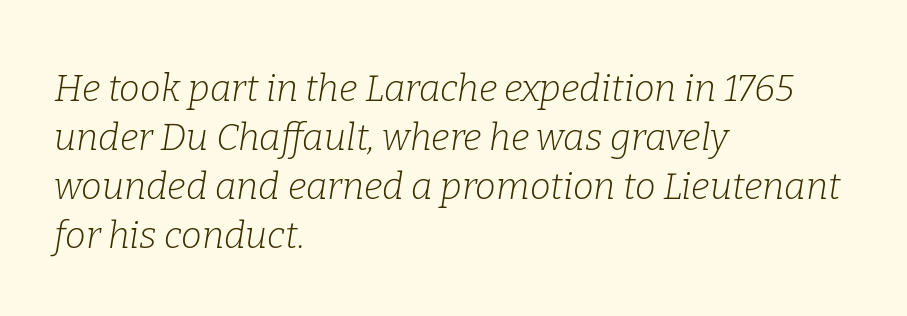
A typesetter would call this proportional, since set widths differ per character. This reads as an unemphasized weight, regular at the heaviest. Leading matches the norm, producing a regular column. The foot of each line stays bare and open. The rag falls on the right side of this text block.
